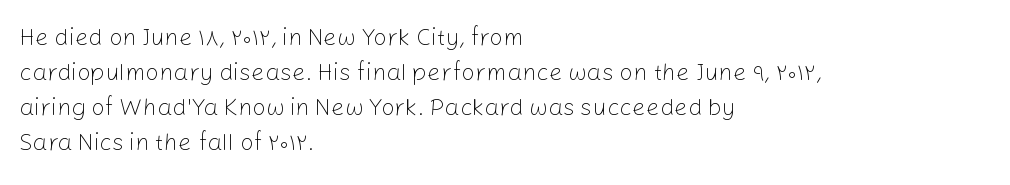
{"italic": "no", "bold": "no", "underline": "no", "align": "left", "line_spacing": "normal", "line_spacing_ratio": 1.46, "letter_spacing": "normal", "letter_spacing_em": 0.0, "glyph_px": 24}
